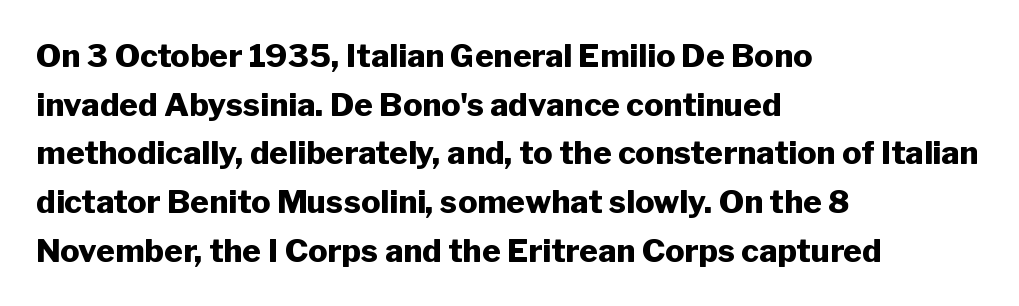
{"serif": "no", "italic": "no", "bold": "yes", "weight": "heavy", "width": "normal", "stroke_contrast": "low", "x_height": "medium", "monospaced": "no", "underline": "no", "align": "left", "line_spacing": "normal", "line_spacing_ratio": 1.52, "letter_spacing": "normal", "letter_spacing_em": 0.0, "glyph_px": 32}
